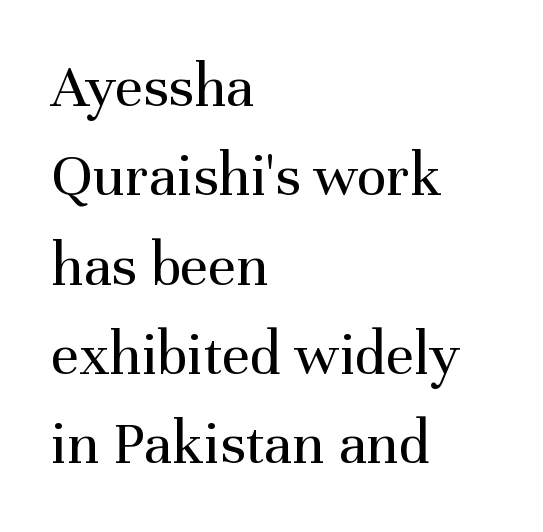
{"serif": "yes", "italic": "no", "bold": "no", "weight": "regular", "width": "normal", "stroke_contrast": "medium", "x_height": "medium", "monospaced": "no", "underline": "no", "align": "left", "line_spacing": "normal", "line_spacing_ratio": 1.44, "letter_spacing": "normal", "letter_spacing_em": 0.0, "glyph_px": 62}
